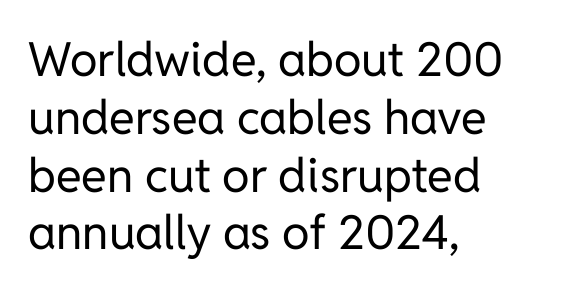
Quick note: underline off. No extra tracking has been applied to these lines. A typesetter would call this proportional, since set widths differ per character. Heaviness? Minimal to ordinary, like unemphasized prose. Notice how the stems are strictly vertical — no italics here.
